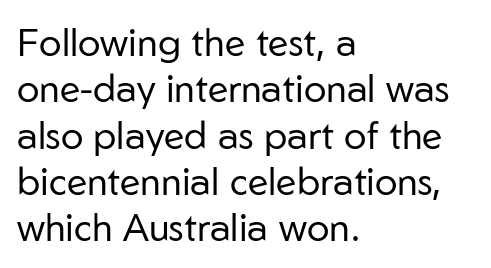
The image shows 38 px regular-weight sans-serif type, upright; set left-aligned, line spacing 1.22x, normal letter spacing, not underlined; low stroke contrast and a medium x-height.
